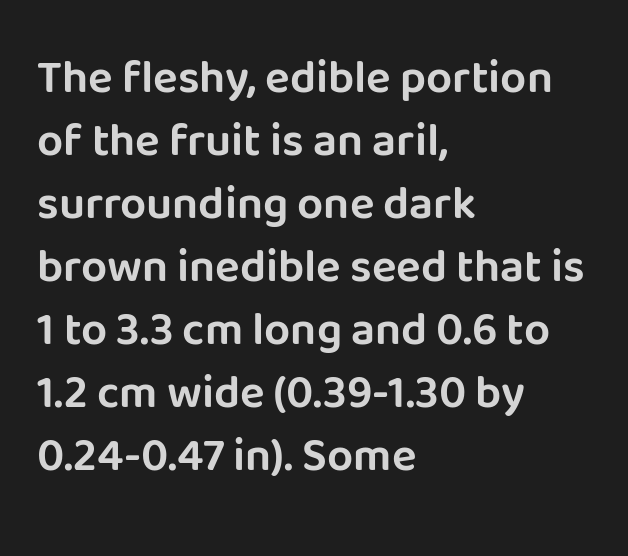
The image shows 46 px sans-serif type, upright; set left-aligned, normal line spacing (1.37x), normal letter spacing, not underlined; low stroke contrast and a large x-height.
